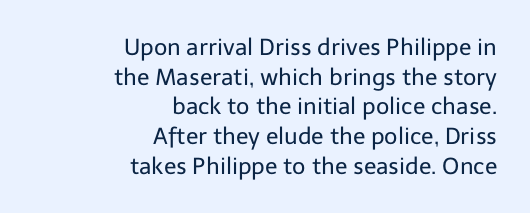
The image shows 23 px text type, upright; set right-aligned, normal line spacing (1.29x), normal letter spacing, not underlined.
